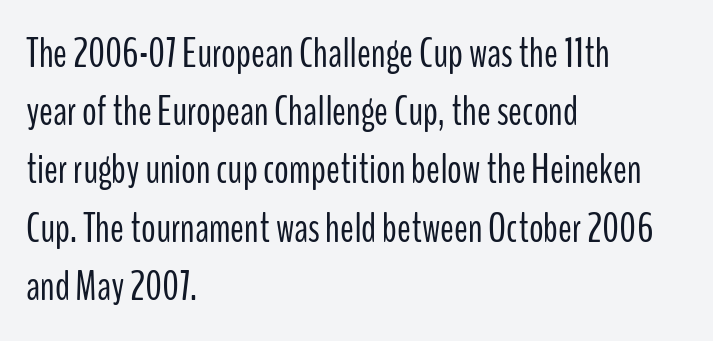
Unlike italic type, these characters show no tilt at all. The horizontal fit of the characters is conventional and even. Heft: none added — not bold. This sample uses a sans-serif face. One-word summary of the alignment: left.
